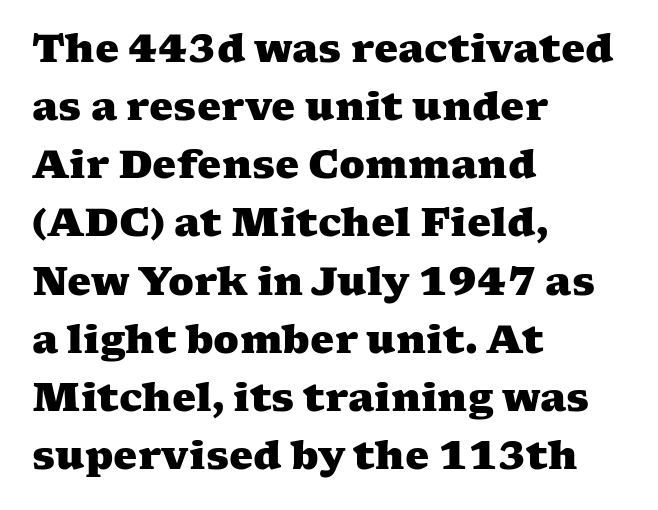
Q: Is the text bold? A: Yes.
Q: Is the typeface a serif or a sans-serif typeface? A: Serif.
Q: Is the text underlined? A: No.
Q: How is the paragraph aligned? A: Left-aligned.
Q: Is the spacing between letters normal or unusually wide? A: Normal.
Q: Is the spacing between lines tight, normal or loose? A: Normal.
Q: Width (condensed, normal, or wide)? A: Wide.
Q: Stroke contrast? A: Medium.
Q: x-height? A: Medium.
Q: Monospaced? A: No.
